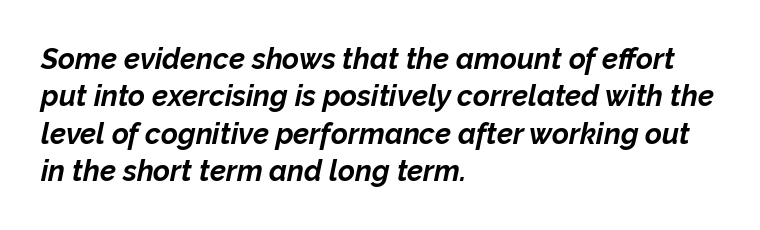
The image shows 29 px bold type, italic (leaning right); set left-aligned, normal line spacing (1.29x), normal letter spacing, not underlined; low stroke contrast and a medium x-height.
